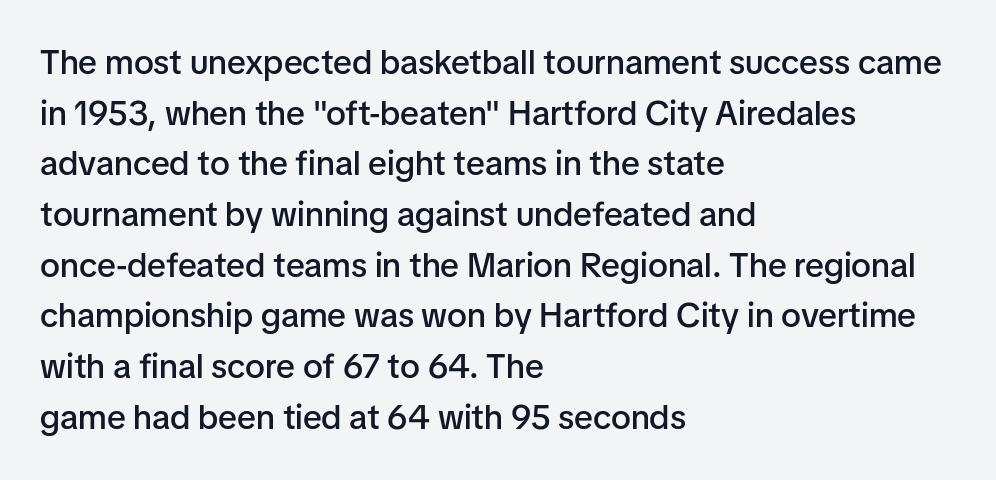
Strokes here are thickened, but only to semibold level. Note: no serifs on the glyphs. The gap between lines stays unmarked. Interline gaps are of average width in this sample. Every stem runs plumb, perpendicular to the baseline. The text block is weighted toward the left margin, trailing off unevenly rightward.
